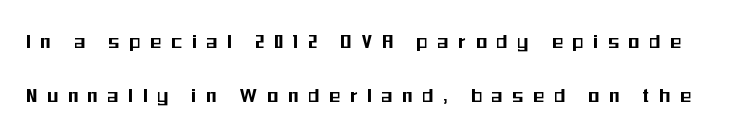
Q: Is the text italic (slanted)? A: No, it is upright.
Q: Is the text underlined? A: No.
Q: Is the spacing between letters normal or unusually wide? A: Unusually wide.
Q: Is the spacing between lines tight, normal or loose? A: Loose.
